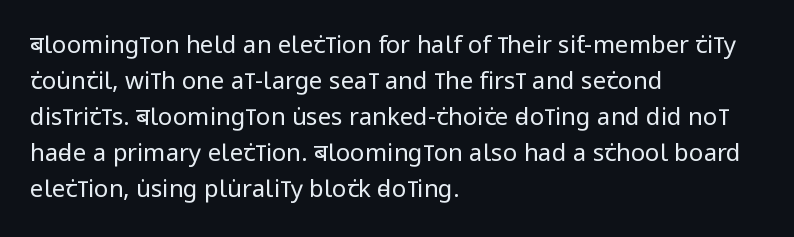
{"italic": "no", "bold": "no", "underline": "no", "align": "left", "line_spacing": "normal", "line_spacing_ratio": 1.5, "letter_spacing": "normal", "letter_spacing_em": 0.0, "glyph_px": 24}
